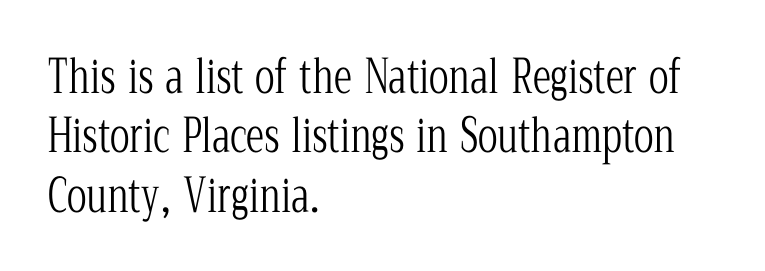
{"serif": "yes", "italic": "no", "bold": "no", "weight": "light", "width": "condensed", "stroke_contrast": "low", "x_height": "medium", "monospaced": "no", "underline": "no", "align": "left", "line_spacing": "normal", "line_spacing_ratio": 1.29, "letter_spacing": "normal", "letter_spacing_em": 0.0, "glyph_px": 46}
